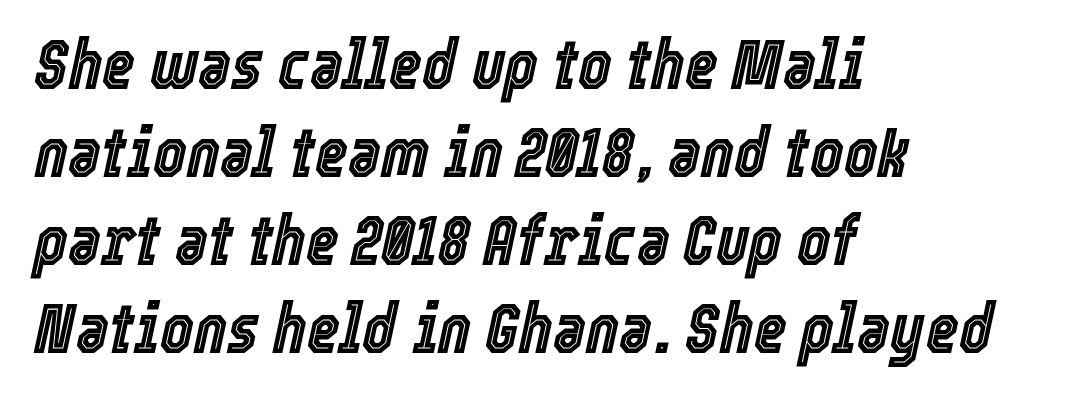
Letter spacing: default. The gap between lines stays unmarked. This is oblique type, the kind used for emphasis or titles. These lines are rendered in a variable-pitch font. The passage is arranged the way most books set body copy — flush left.
